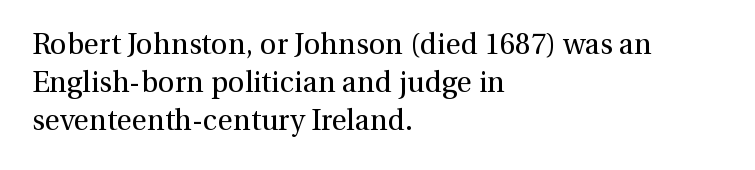
{"serif": "yes", "italic": "no", "bold": "no", "weight": "regular", "width": "normal", "stroke_contrast": "medium", "x_height": "medium", "monospaced": "no", "underline": "no", "align": "left", "line_spacing": "normal", "line_spacing_ratio": 1.31, "letter_spacing": "normal", "letter_spacing_em": 0.0, "glyph_px": 29}
